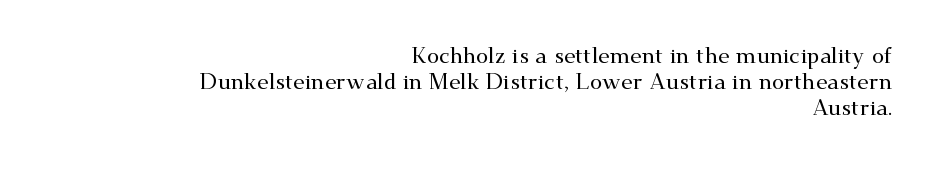
Only glyphs here, with clear space below each row. These lines keep a tight, regular rhythm from letter to letter. The setting favours the right margin, as signatures and pull-quotes sometimes do. Posture: upright roman.
